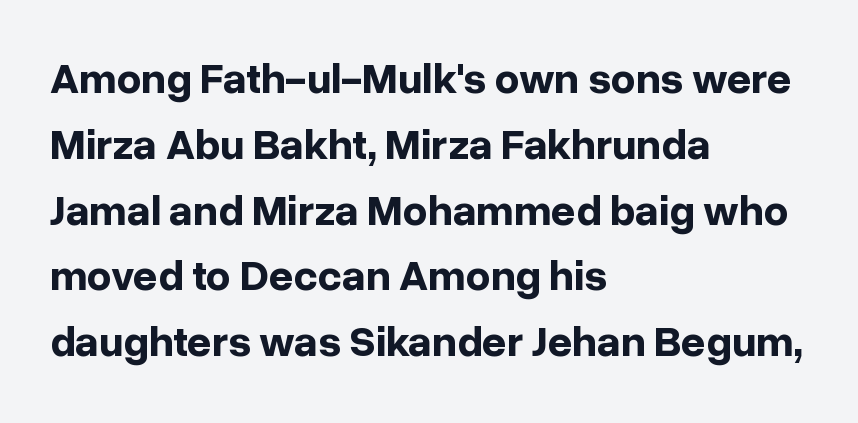
Style check: upright. Letter spacing: default. Descender tails drop into unmarked territory. Grotesque or geometric, the face here clearly has no serifs.
